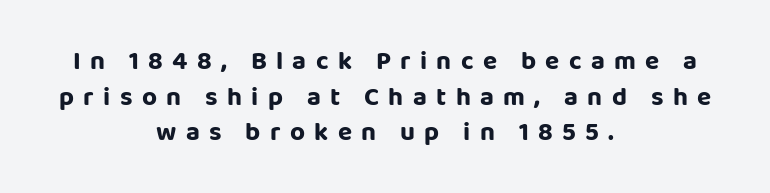
Type without underlining. These lines were composed using upright roman letters. Leading: standard. The whitespace from short lines is split evenly between both sides. What stands out about the letter spacing? Its width — letters are far apart.
